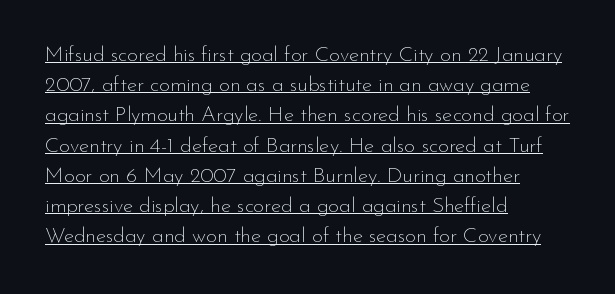
The image shows 21 px text type, upright; set left-aligned, normal line spacing (1.44x), normal letter spacing, underlined.
